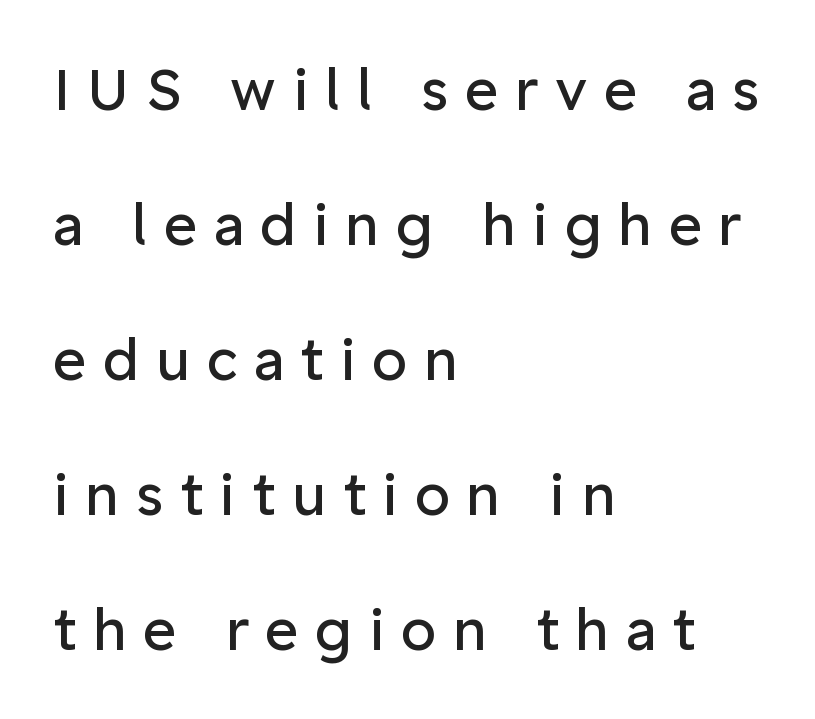
Heft: none added — not bold. The text was rendered using a sans face with plain stroke endings. Baseline-to-baseline distance is far greater than the letter height. Horizontally, the lines are justified to the leading edge only.
